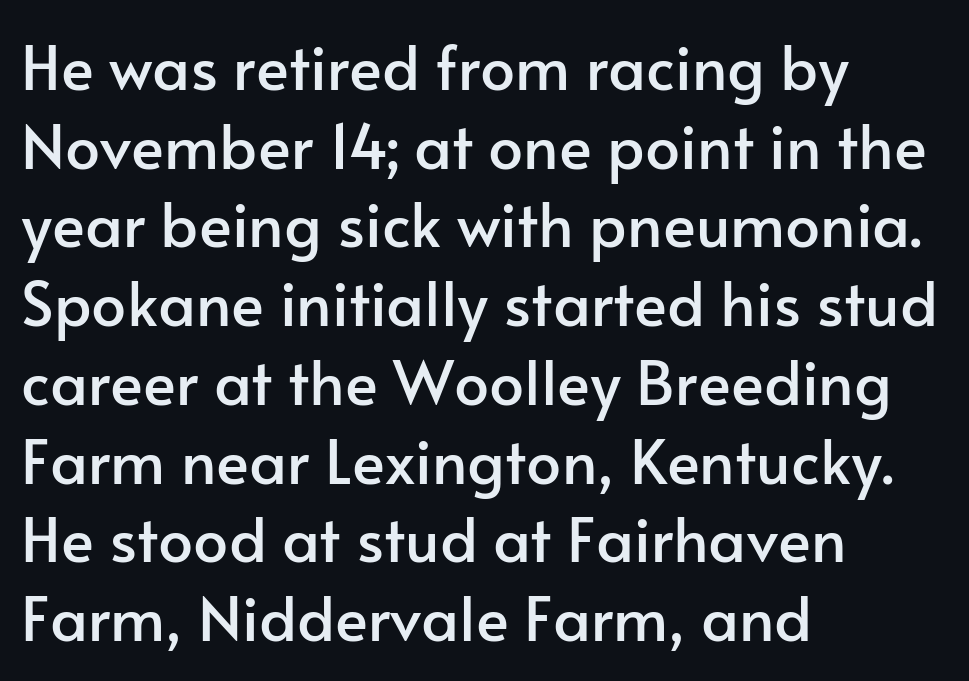
Q: Is the text italic (slanted)? A: No, it is upright.
Q: Is the typeface a serif or a sans-serif typeface? A: Sans-serif.
Q: Is the text underlined? A: No.
Q: How is the paragraph aligned? A: Left-aligned.
Q: Is the spacing between letters normal or unusually wide? A: Normal.
Q: Is the spacing between lines tight, normal or loose? A: Normal.
Q: Width (condensed, normal, or wide)? A: Normal.
Q: Stroke contrast? A: Low.
Q: x-height? A: Small.
Q: Monospaced? A: No.
